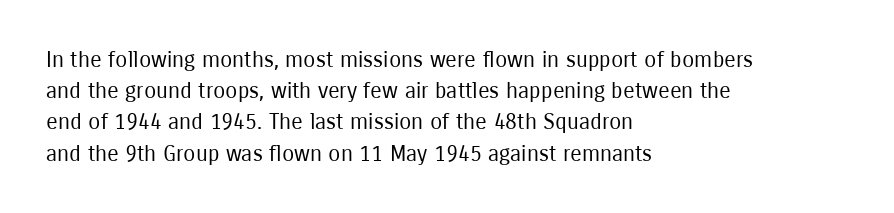
Q: Is the text bold? A: No.
Q: Is the text italic (slanted)? A: No, it is upright.
Q: Is the text underlined? A: No.
Q: How is the paragraph aligned? A: Left-aligned.
Q: Is the spacing between letters normal or unusually wide? A: Normal.
Q: Is the spacing between lines tight, normal or loose? A: Normal.
